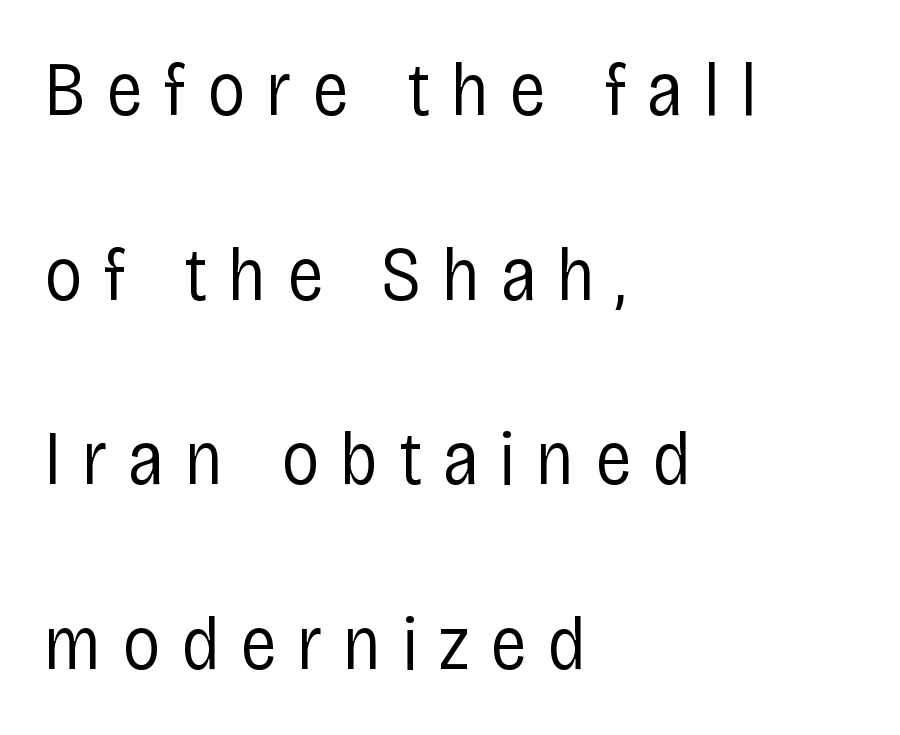
Is this a sans? Yes — the strokes have no serifs. These lines have a slow, spaced-out rhythm from letter to letter. In terms of leading, this rendering errs on the spacious side. The lines in this sample share a left origin and differ only in where they stop. Proportional: the letters do not fall into vertical columns.
